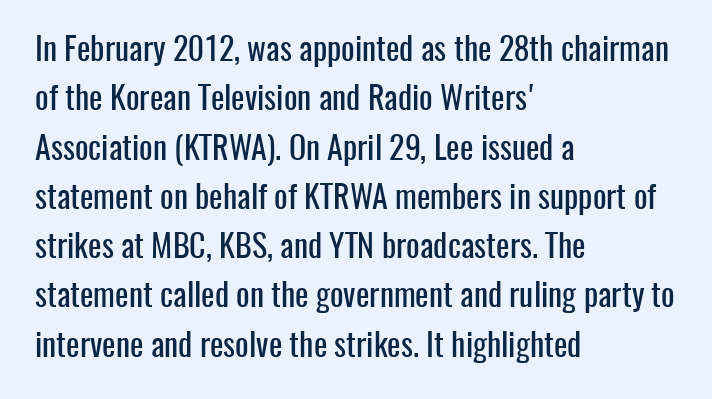
The image shows 32 px condensed sans-serif type, upright; set left-aligned, normal line spacing (1.54x), normal letter spacing, not underlined; low stroke contrast and a medium x-height.
